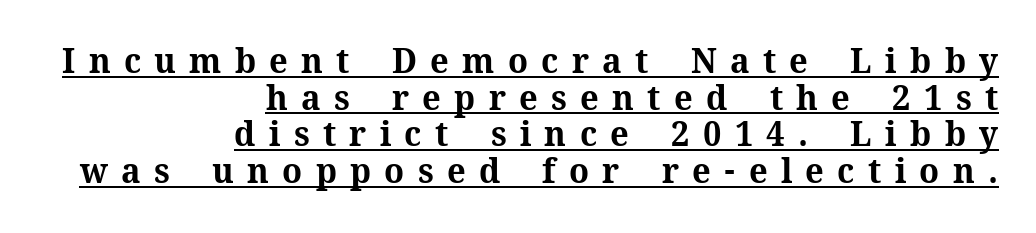
The image shows 35 px bold serif type, upright; set right-aligned, tight line spacing (1.05x), unusually wide letter spacing (+0.38 em), underlined; medium stroke contrast and a medium x-height.
